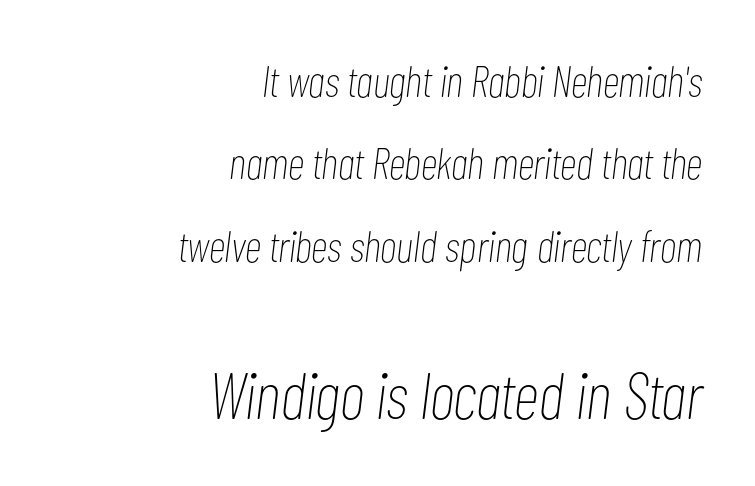
The glyphs look as if they've been sheared to an angle. Does extra space separate the letters? No, they use regular spacing. Scale increases going downward across the two blocks. No extra ink here — the face is not bold.
